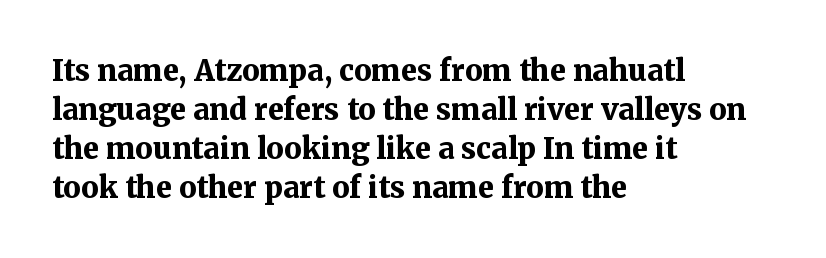
The paragraph shown leans on its left margin. Stroke thickness is high; the sample reads as a true bold. The letters advance in unequal steps, a hallmark of proportional type. Do the letters lean? They stand straight. Short note: letters normally spaced. The block of text has a typical density, with ordinary space between rows.
